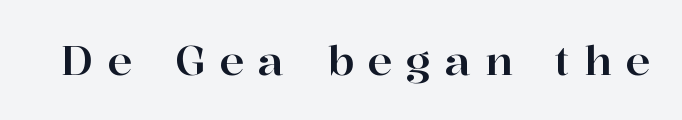
Q: Is the text italic (slanted)? A: No, it is upright.
Q: Is the typeface a serif or a sans-serif typeface? A: Serif.
Q: Is the text underlined? A: No.
Q: Is the spacing between letters normal or unusually wide? A: Unusually wide.
Q: Width (condensed, normal, or wide)? A: Normal.
Q: Stroke contrast? A: High.
Q: x-height? A: Medium.
Q: Monospaced? A: No.
